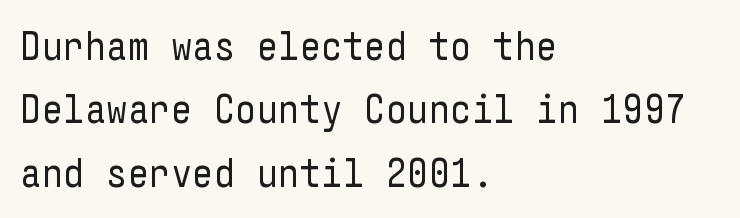
The letterforms sit shoulder to shoulder at normal distance. Typographically, this falls in the sans-serif category. Letters rest on an invisible, unmarked baseline. Successive baselines arrive at the customary interval. Is there any slant? The stems are plumb.
